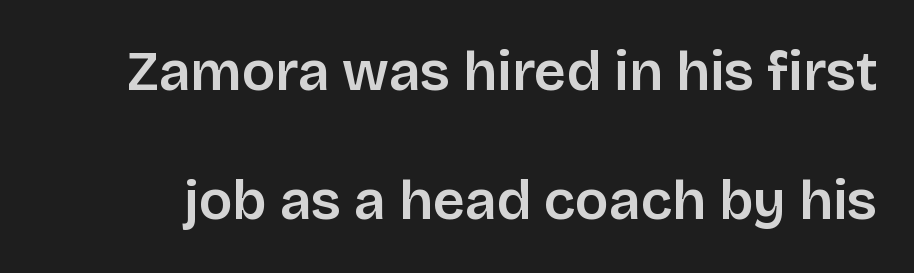
The image shows 56 px semibold sans-serif type, upright; set loose line spacing (2.31x), normal letter spacing, not underlined; low stroke contrast and a large x-height.
